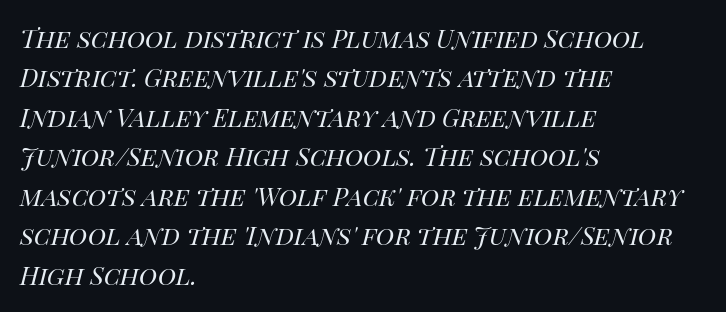
{"italic": "yes", "lean": "right", "slant_degrees": 14, "bold": "no", "underline": "no", "align": "left", "line_spacing": "normal", "line_spacing_ratio": 1.58, "letter_spacing": "normal", "letter_spacing_em": 0.0, "glyph_px": 25}
